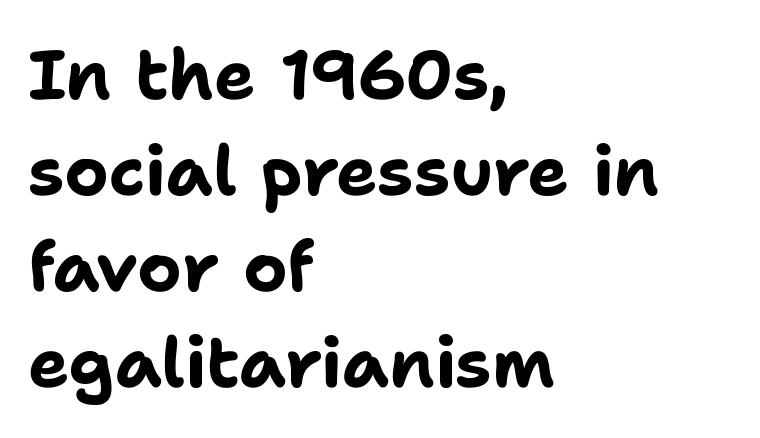
{"serif": "no", "italic": "no", "bold": "yes", "weight": "bold", "width": "normal", "stroke_contrast": "low", "x_height": "medium", "monospaced": "no", "underline": "no", "align": "left", "line_spacing": "normal", "line_spacing_ratio": 1.39, "letter_spacing": "normal", "letter_spacing_em": 0.0, "glyph_px": 69}
